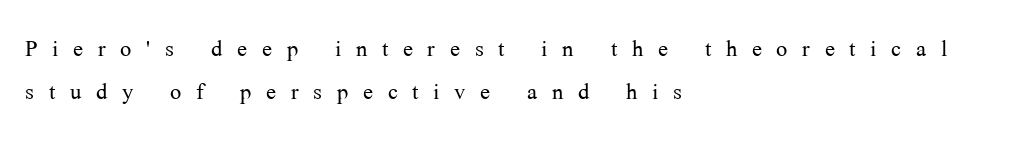
Q: Is the text bold? A: No.
Q: Is the text italic (slanted)? A: No, it is upright.
Q: Is the typeface a serif or a sans-serif typeface? A: Serif.
Q: Is the text underlined? A: No.
Q: How is the paragraph aligned? A: Left-aligned.
Q: Is the spacing between letters normal or unusually wide? A: Unusually wide.
Q: Is the spacing between lines tight, normal or loose? A: Normal.
Q: Width (condensed, normal, or wide)? A: Normal.
Q: Stroke contrast? A: Medium.
Q: x-height? A: Medium.
Q: Monospaced? A: No.
